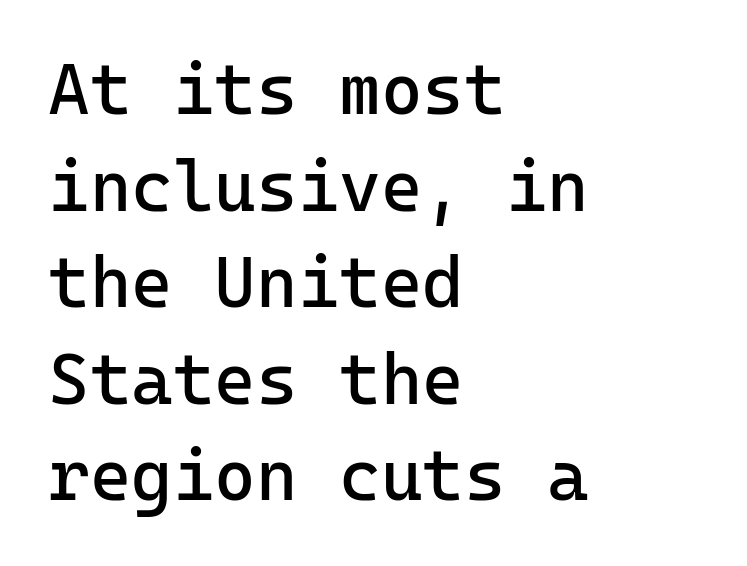
Spacing between characters is what you'd get straight out of the box. Is there much room between lines? A standard amount, neither cramped nor airy. Stems and bowls with no extra thickness — not bold. The rag falls on the right side of this text block. Vertical strokes here are truly vertical.
